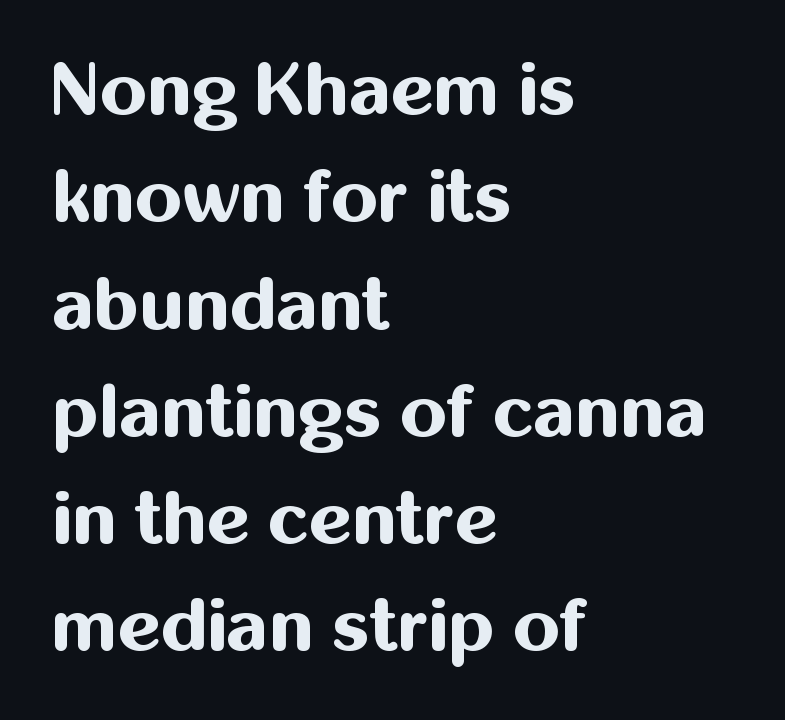
Do the letters lean? They stand straight. This rendering leaves character spacing at its baseline value. Each glyph is drawn with heavy, bold strokes. Nothing sits at the stroke ends, so this counts as sans-serif.
